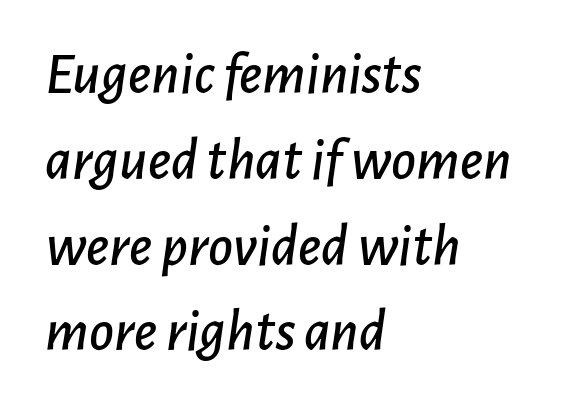
Note the varied advance widths — an 'i' is clearly narrower than an 'm'. Observe the ordinary spacing: letters are neighbours, not strangers. If you drew a ruler down the left edge, every line would touch it. The glyphs are unaccompanied by any horizontal stroke below them.
